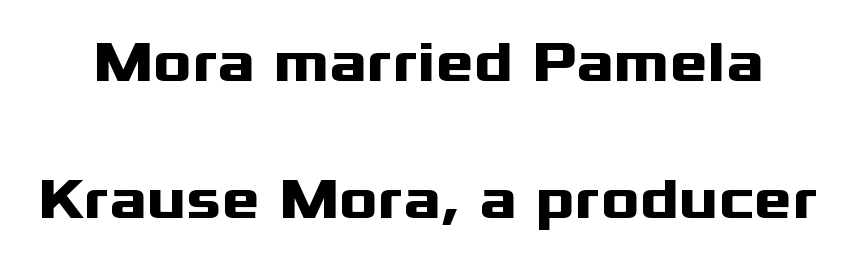
Q: Is the text bold? A: Yes.
Q: Is the text italic (slanted)? A: No, it is upright.
Q: Is the typeface a serif or a sans-serif typeface? A: Sans-serif.
Q: Is the text underlined? A: No.
Q: Is the spacing between letters normal or unusually wide? A: Normal.
Q: Is the spacing between lines tight, normal or loose? A: Loose.
Q: Width (condensed, normal, or wide)? A: Wide.
Q: Stroke contrast? A: Medium.
Q: x-height? A: Medium.
Q: Monospaced? A: No.
